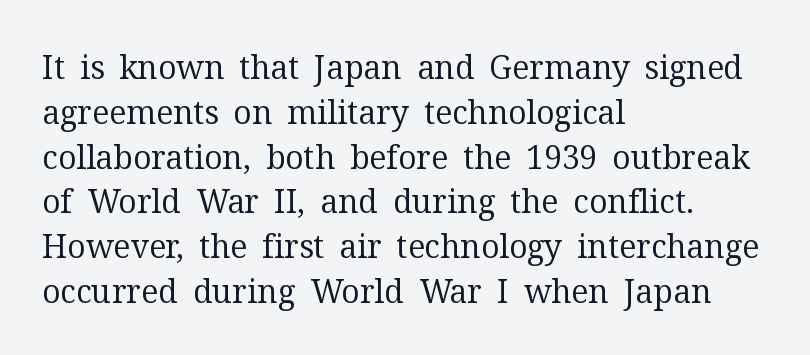
{"serif": "yes", "italic": "no", "bold": "no", "weight": "regular", "width": "normal", "stroke_contrast": "medium", "x_height": "medium", "monospaced": "no", "underline": "no", "align": "left", "line_spacing": "normal", "line_spacing_ratio": 1.4, "letter_spacing": "normal", "letter_spacing_em": 0.0, "glyph_px": 32}
